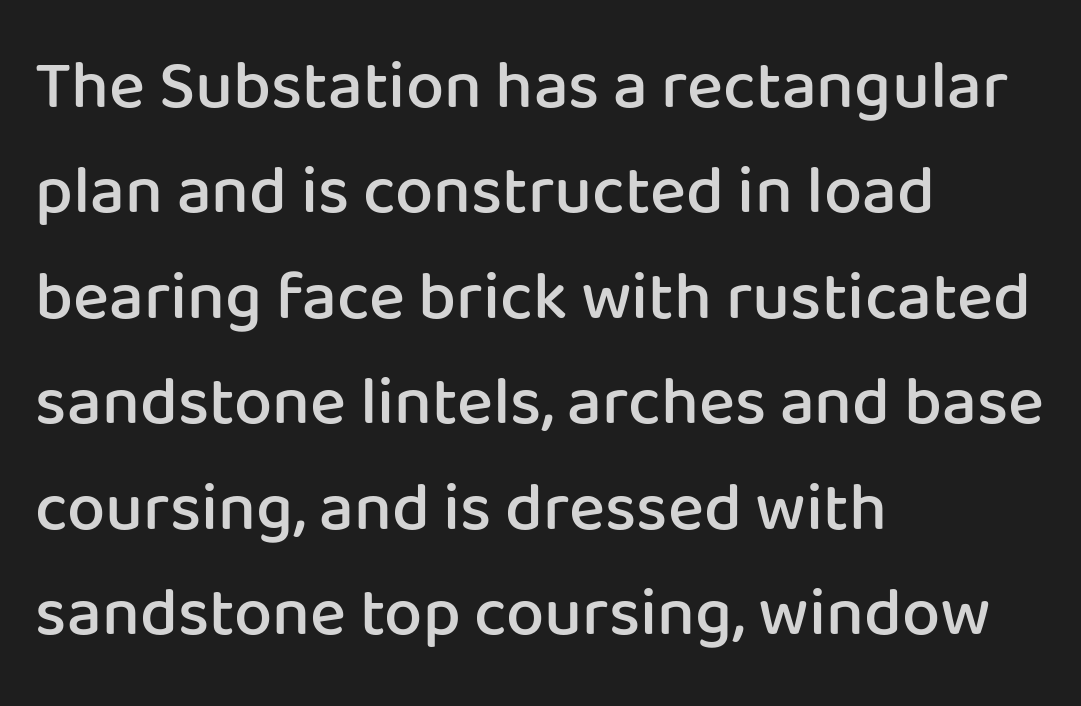
Glyph-to-glyph distance matches everyday printed text. Look at the stroke-to-counter ratio: somewhat heavy, a semibold. Caption: multi-line text, flush left, ragged right. Line spacing here is normal. It's the straight-up-and-down kind of type.
